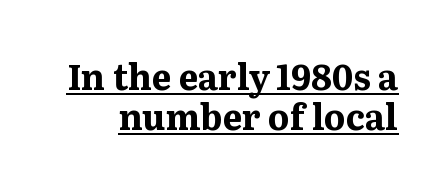
The axis of the letterforms is exactly vertical. These lines carry a lot of weight — the face is fully bold. This sample uses a serif face. Each letter keeps its own natural width here, so spacing adapts to shape. The designer dialed line spacing down below the default.
